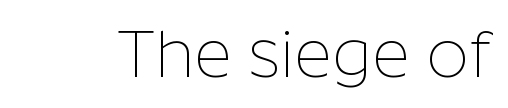
Is this a heavy cut? Hardly; it is regular or lighter. The text was rendered using a sans face with plain stroke endings. A bare baseline throughout the passage. Posture: straight, roman, zero tilt.
